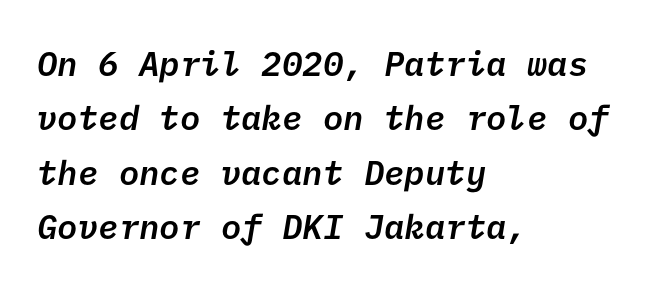
{"serif": "no", "bold": "semi", "weight": "semibold", "width": "normal", "stroke_contrast": "low", "x_height": "medium", "underline": "no", "align": "left", "line_spacing": "normal", "line_spacing_ratio": 1.6, "letter_spacing": "normal", "letter_spacing_em": 0.0, "glyph_px": 34}
